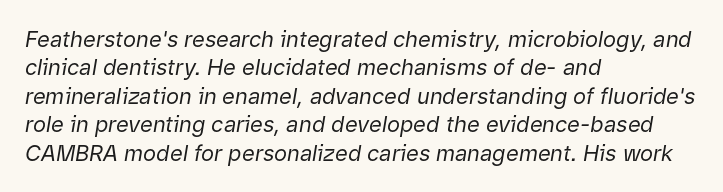
Q: Is the text bold? A: No.
Q: Is the text italic (slanted)? A: Yes, it leans right by about 9 degrees.
Q: Is the text underlined? A: No.
Q: How is the paragraph aligned? A: Left-aligned.
Q: Is the spacing between letters normal or unusually wide? A: Normal.
Q: Is the spacing between lines tight, normal or loose? A: Normal.
